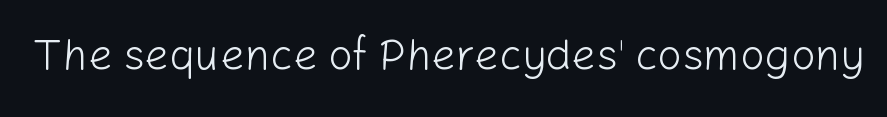
The lettering holds an erect, upright posture throughout. Summary of weight: not heavy and not bold. What stands out about the letter spacing? Nothing — it is the standard amount. The space beneath each line is pristine and unruled.
